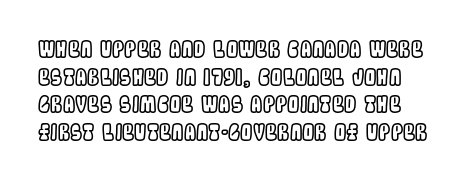
{"italic": "no", "underline": "no", "line_spacing": "normal", "line_spacing_ratio": 1.26, "letter_spacing": "normal", "letter_spacing_em": 0.0, "glyph_px": 22}
